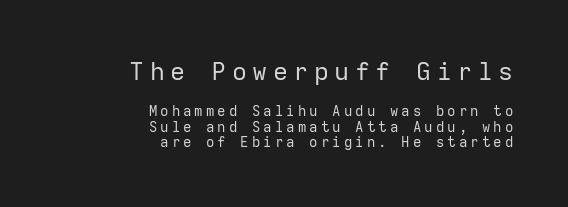
Q: Is the text bold? A: No.
Q: Is the text italic (slanted)? A: No, it is upright.
Q: Is the text underlined? A: No.
Q: How is the paragraph aligned? A: Right-aligned.
Q: Is the spacing between letters normal or unusually wide? A: Unusually wide.
Q: Is the spacing between lines tight, normal or loose? A: Tight.
Q: Which block of text is set in a larger size, the first (top) or the second (bottom)? A: The first (top) one.
